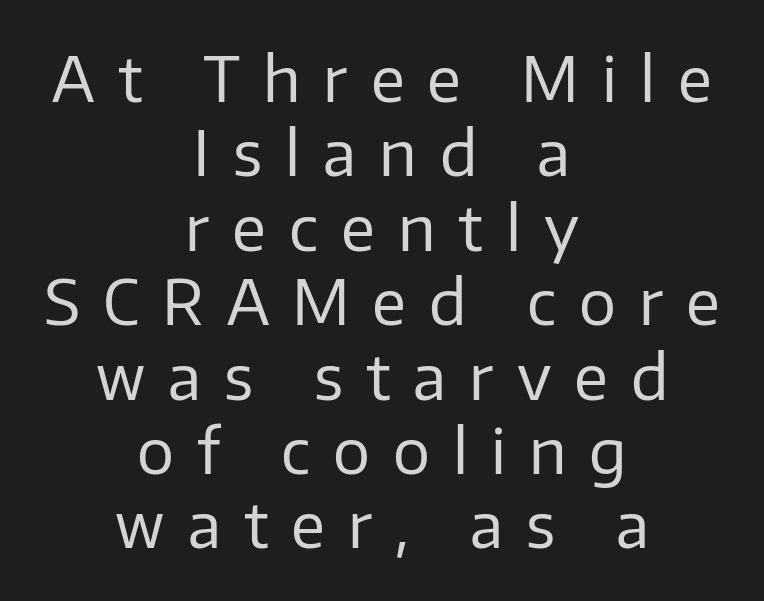
{"serif": "no", "italic": "no", "bold": "no", "weight": "regular", "width": "normal", "stroke_contrast": "low", "x_height": "medium", "monospaced": "no", "underline": "no", "align": "center", "line_spacing_ratio": 1.2, "letter_spacing": "wide", "letter_spacing_em": 0.37, "glyph_px": 62}
